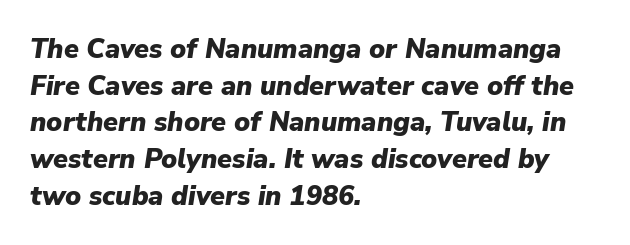
No word sits above an underline. Casual observation: everything's shoved over to the left. This block has exactly the height ordinary leading produces. The type is set solid horizontally, with unmodified tracking. Would a proofreader flag this as italicized? Yes. Strong, thick strokes mark this as bold type.
